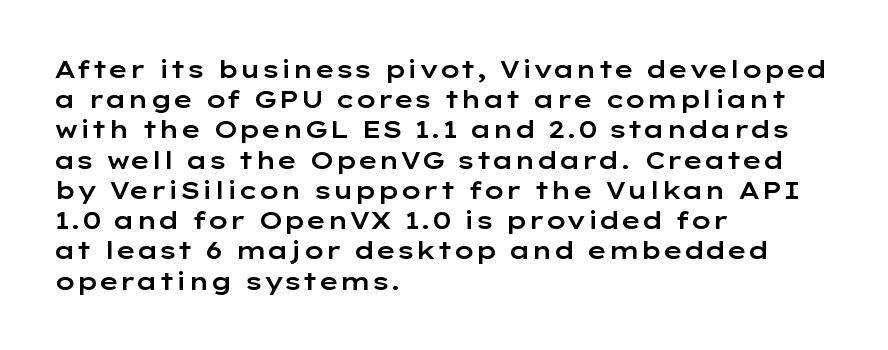
Leading: standard. Ascenders rise straight up at ninety degrees. The text block is weighted toward the left margin, trailing off unevenly rightward. Default kerning and tracking; the words read as compact shapes. Underlining? Definitely not there.
